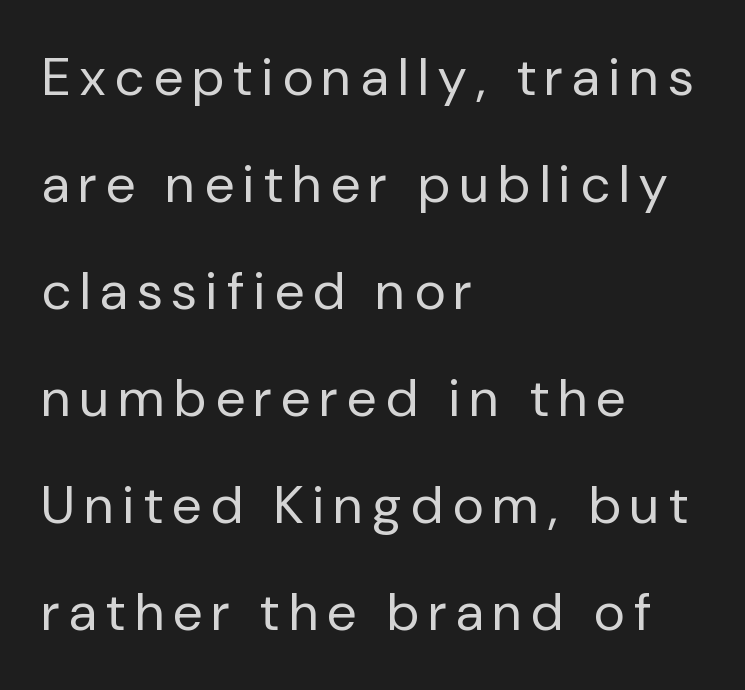
{"serif": "no", "italic": "no", "bold": "no", "weight": "regular", "width": "normal", "stroke_contrast": "low", "x_height": "medium", "monospaced": "no", "underline": "no", "align": "left", "line_spacing": "loose", "line_spacing_ratio": 2.02, "glyph_px": 53}
